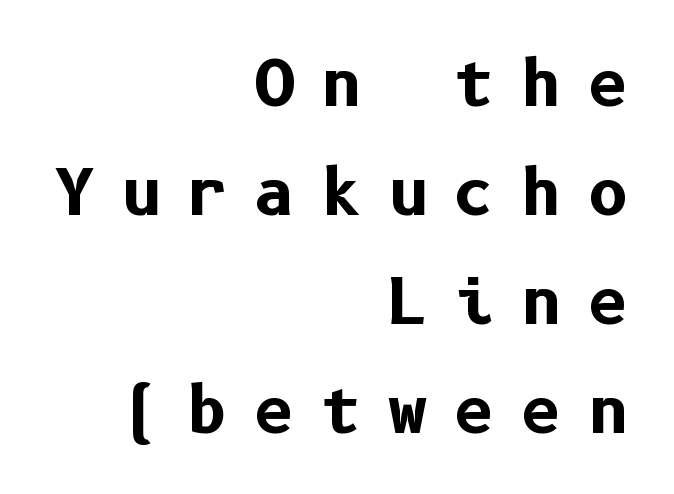
Type without underlining. The typesetter chose a ragged-left arrangement here. Weight check: bold — yes, fully. Words appear elongated and porous because spacing is wide.
